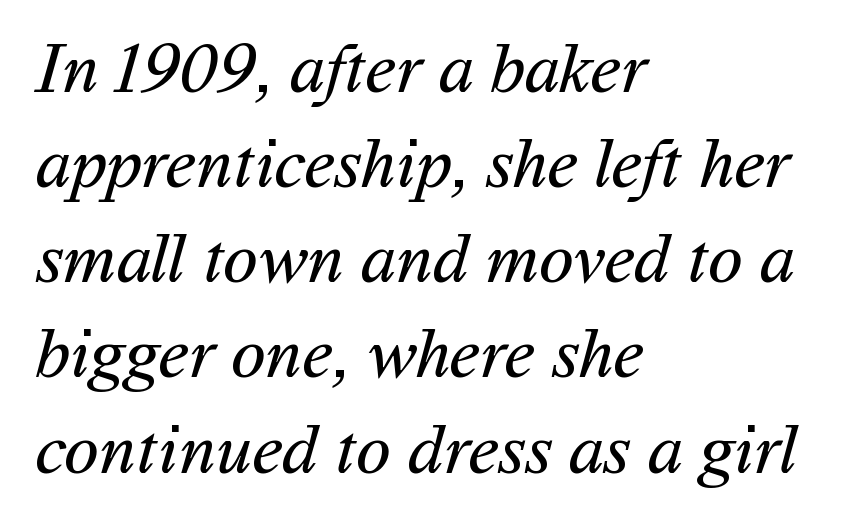
The image shows 71 px regular-weight sans-serif type; set left-aligned, normal line spacing (1.34x), normal letter spacing, not underlined; medium stroke contrast and a medium x-height.
